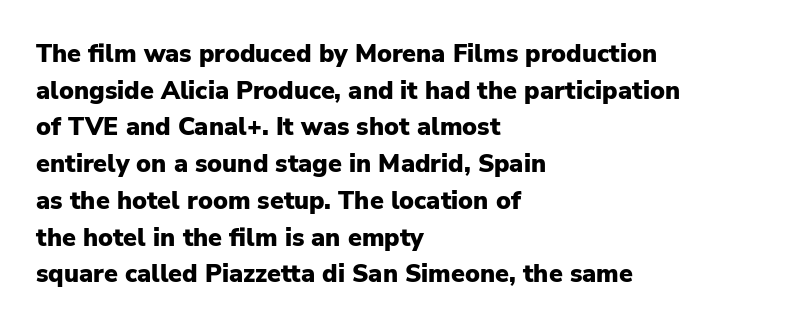
{"italic": "no", "bold": "yes", "underline": "no", "align": "left", "line_spacing": "normal", "line_spacing_ratio": 1.47, "letter_spacing": "normal", "letter_spacing_em": 0.0, "glyph_px": 25}
